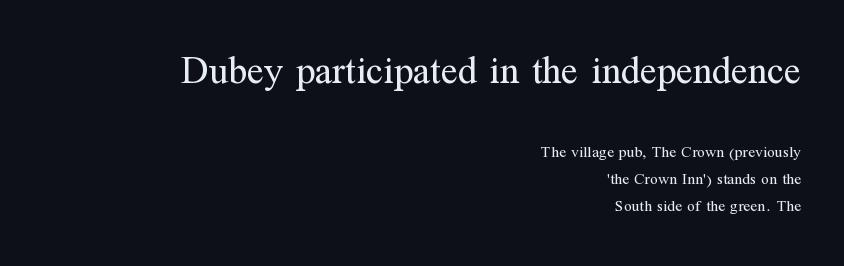
The image shows 39 px regular-weight serif type, upright; set right-aligned, normal line spacing (1.69x), normal letter spacing, not underlined; the first (top) block is 2.44x larger; medium stroke contrast and a medium x-height.
